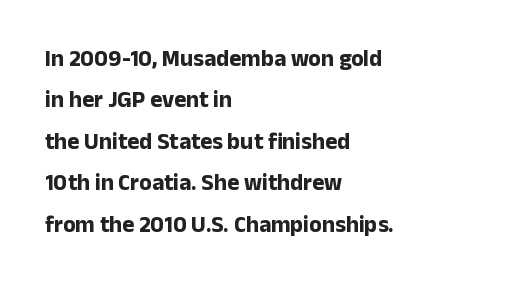
The image shows 23 px bold type, upright; set left-aligned, line spacing 1.8x, normal letter spacing, not underlined.
